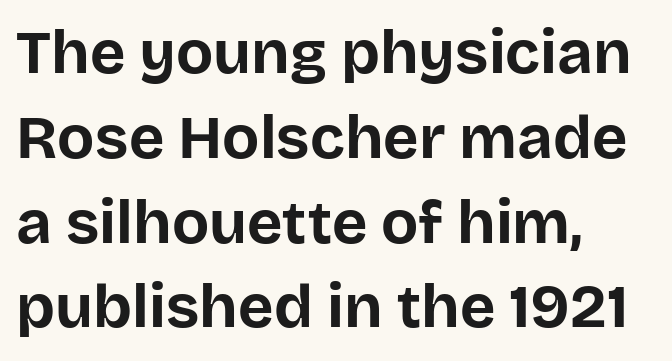
{"serif": "no", "italic": "no", "bold": "yes", "weight": "bold", "width": "normal", "stroke_contrast": "low", "x_height": "large", "monospaced": "no", "underline": "no", "align": "left", "line_spacing": "normal", "line_spacing_ratio": 1.39, "letter_spacing": "normal", "letter_spacing_em": 0.0, "glyph_px": 61}
